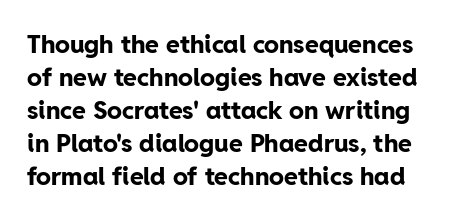
{"italic": "no", "bold": "yes", "underline": "no", "line_spacing": "normal", "line_spacing_ratio": 1.32, "letter_spacing": "normal", "letter_spacing_em": 0.0, "glyph_px": 25}
